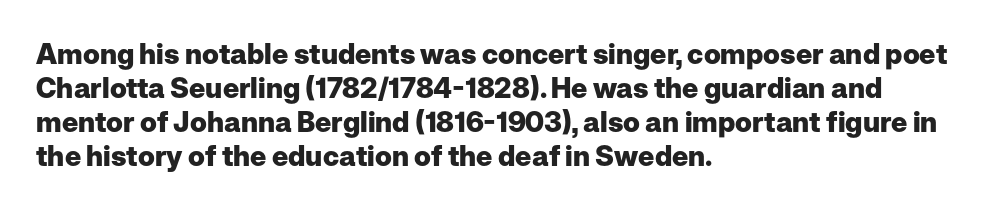
These lines are composed in type without serifs. You could not count columns in this text — the font is proportionally spaced. Pretty heavy lettering here — definitely bold. Teacher's note: observe the even left margin — that is flush-left alignment.
